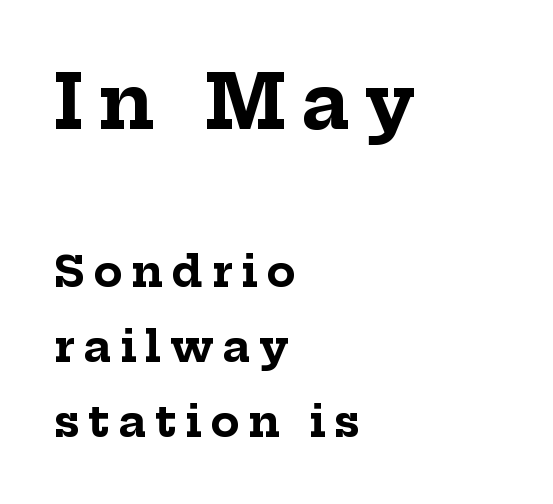
Q: Is the text bold? A: Yes.
Q: Is the text italic (slanted)? A: No, it is upright.
Q: Is the typeface a serif or a sans-serif typeface? A: Serif.
Q: Is the text underlined? A: No.
Q: How is the paragraph aligned? A: Left-aligned.
Q: Is the spacing between letters normal or unusually wide? A: Unusually wide.
Q: Which block of text is set in a larger size, the first (top) or the second (bottom)? A: The first (top) one.
Q: Width (condensed, normal, or wide)? A: Normal.
Q: Stroke contrast? A: Low.
Q: x-height? A: Medium.
Q: Monospaced? A: No.
